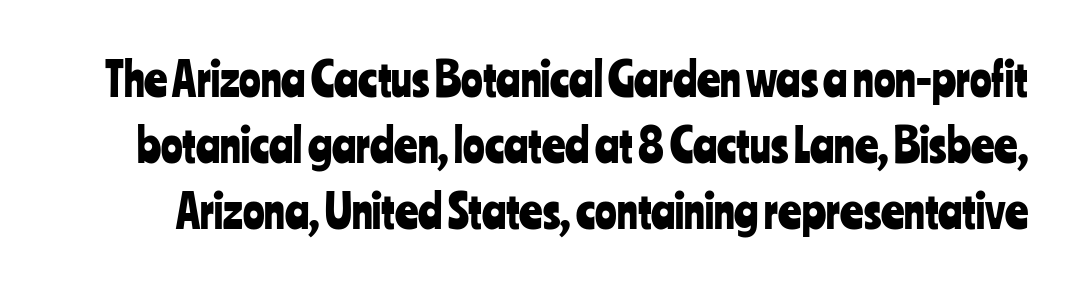
{"serif": "no", "italic": "no", "width": "condensed", "stroke_contrast": "low", "x_height": "medium", "monospaced": "no", "underline": "no", "line_spacing": "normal", "line_spacing_ratio": 1.47, "letter_spacing": "normal", "letter_spacing_em": 0.0, "glyph_px": 45}
